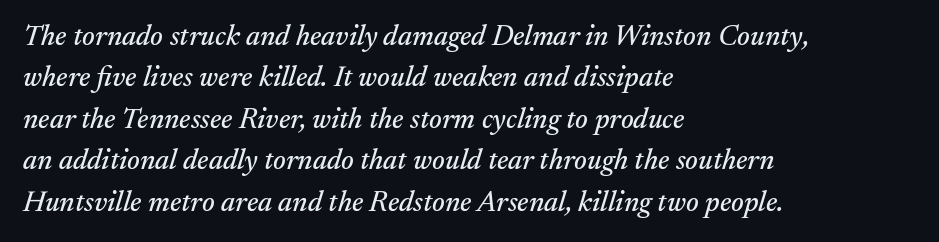
Q: Is the text italic (slanted)? A: Yes, it leans right by about 17 degrees.
Q: Is the typeface a serif or a sans-serif typeface? A: Serif.
Q: Is the text underlined? A: No.
Q: How is the paragraph aligned? A: Left-aligned.
Q: Is the spacing between letters normal or unusually wide? A: Normal.
Q: Is the spacing between lines tight, normal or loose? A: Normal.
Q: Width (condensed, normal, or wide)? A: Normal.
Q: Stroke contrast? A: Medium.
Q: x-height? A: Small.
Q: Monospaced? A: No.
